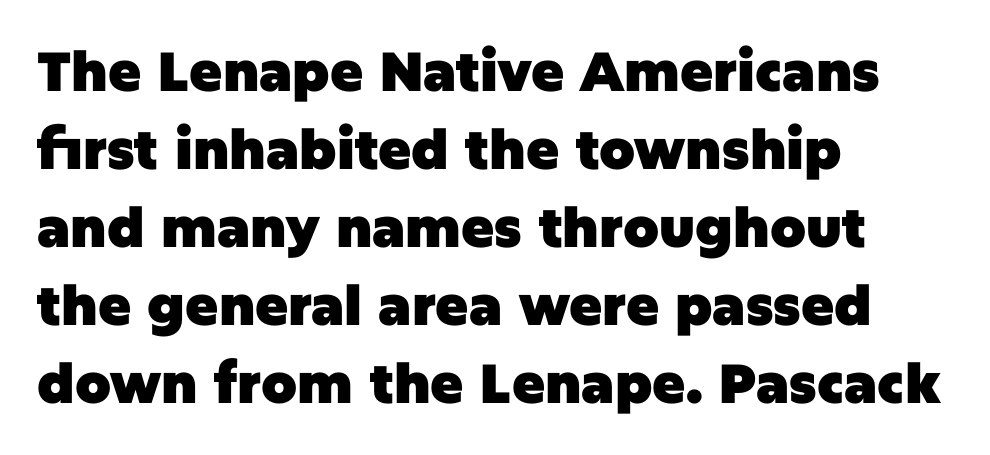
Q: Is the text bold? A: Yes.
Q: Is the text italic (slanted)? A: No, it is upright.
Q: Is the typeface a serif or a sans-serif typeface? A: Sans-serif.
Q: Is the text underlined? A: No.
Q: How is the paragraph aligned? A: Left-aligned.
Q: Is the spacing between letters normal or unusually wide? A: Normal.
Q: Is the spacing between lines tight, normal or loose? A: Normal.
Q: Width (condensed, normal, or wide)? A: Normal.
Q: Stroke contrast? A: Low.
Q: x-height? A: Large.
Q: Monospaced? A: No.
